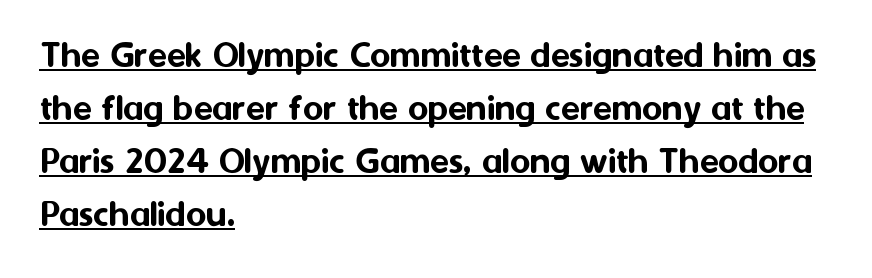
{"serif": "no", "italic": "no", "width": "normal", "stroke_contrast": "medium", "x_height": "medium", "monospaced": "no", "underline": "yes", "align": "left", "line_spacing": "normal", "line_spacing_ratio": 1.36, "letter_spacing": "normal", "letter_spacing_em": 0.0, "glyph_px": 39}
